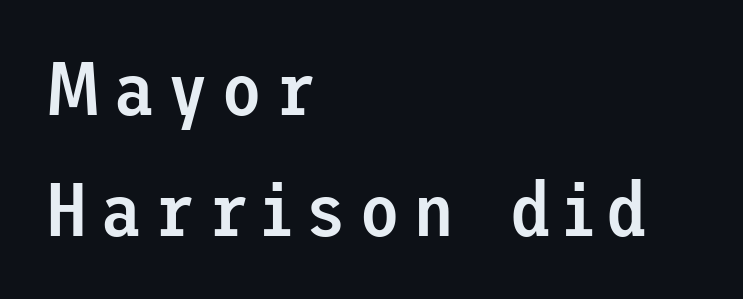
{"serif": "no", "italic": "no", "bold": "semi", "weight": "semibold", "width": "normal", "stroke_contrast": "low", "x_height": "medium", "underline": "no", "align": "left", "line_spacing": "normal", "line_spacing_ratio": 1.61, "glyph_px": 75}
